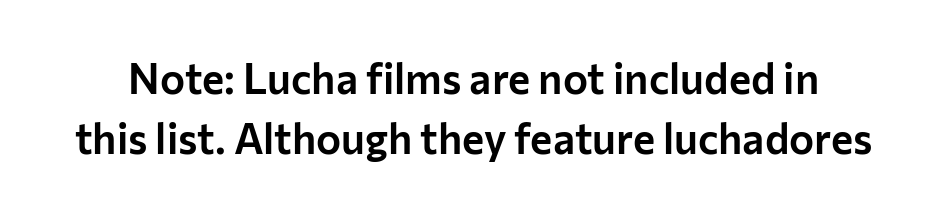
The image shows 42 px sans-serif type, upright; set normal line spacing (1.42x), normal letter spacing, not underlined; low stroke contrast and a medium x-height.
